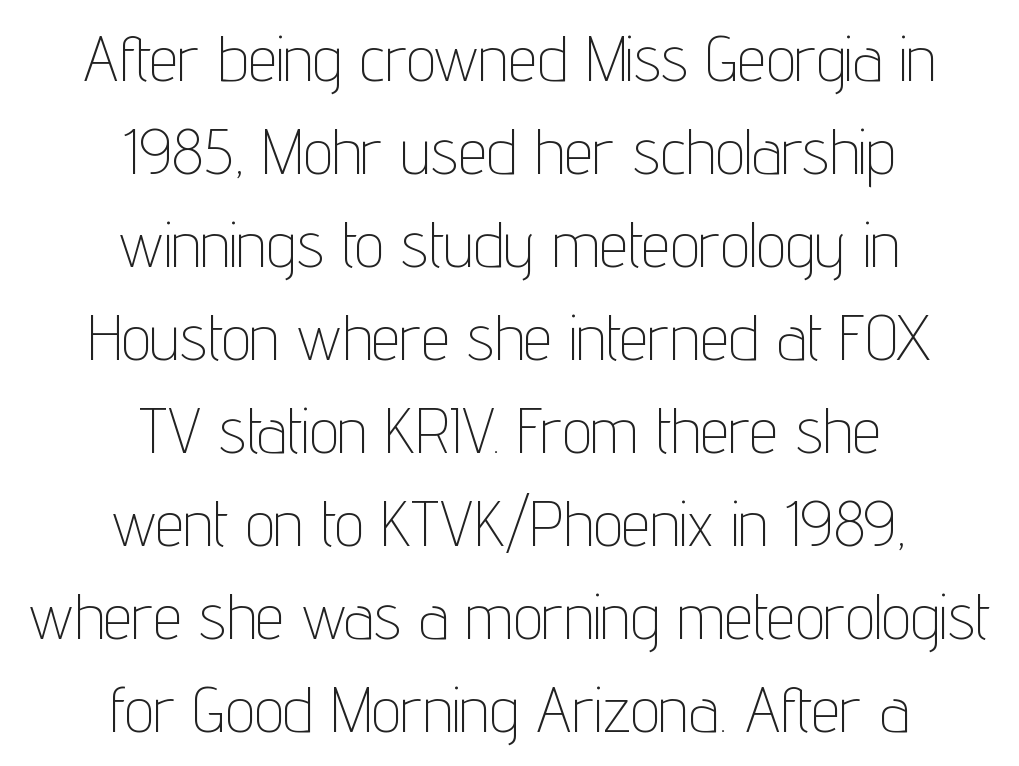
{"serif": "no", "italic": "no", "bold": "no", "weight": "thin", "width": "condensed", "stroke_contrast": "low", "x_height": "medium", "monospaced": "no", "underline": "no", "align": "center", "line_spacing": "normal", "line_spacing_ratio": 1.43, "letter_spacing": "normal", "letter_spacing_em": 0.0, "glyph_px": 65}
